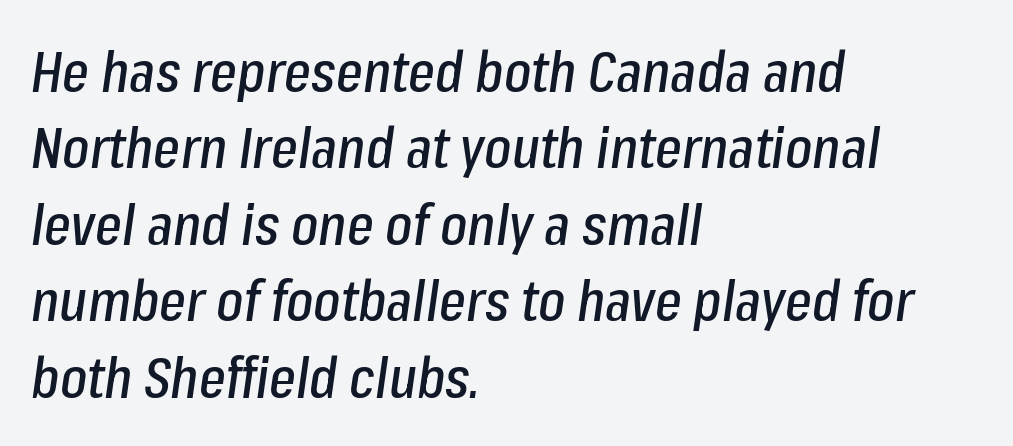
{"italic": "yes", "lean": "right", "slant_degrees": 8, "width": "condensed", "stroke_contrast": "low", "x_height": "medium", "monospaced": "no", "underline": "no", "align": "left", "line_spacing": "normal", "line_spacing_ratio": 1.34, "letter_spacing": "normal", "letter_spacing_em": 0.0, "glyph_px": 57}
